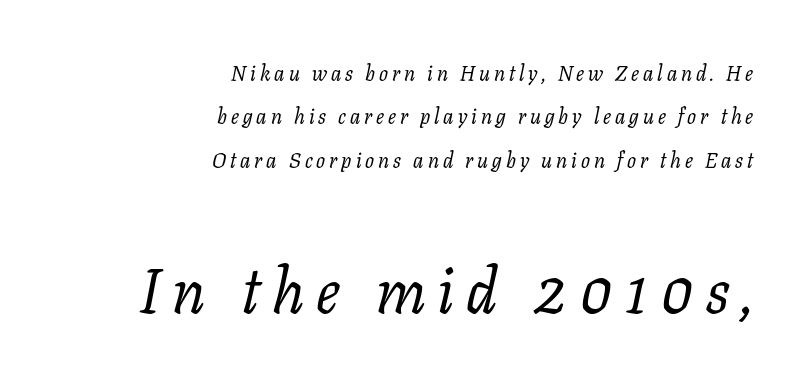
{"serif": "yes", "italic": "yes", "lean": "right", "slant_degrees": 11, "bold": "no", "weight": "regular", "width": "normal", "stroke_contrast": "low", "x_height": "medium", "monospaced": "no", "underline": "no", "align": "right", "line_spacing": "loose", "line_spacing_ratio": 2.06, "larger_block": "second", "size_ratio": 3.0, "glyph_px": 63}
